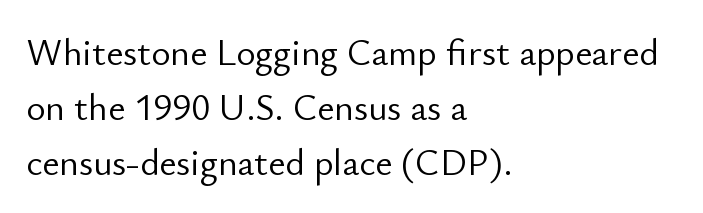
Nobody touched the tracking dial on this one. Designer's note — italics off, roman on. Are there feet on the stems? There aren't — it's a sans. Honestly, the row spacing looks completely unremarkable. Unmarked baselines from the first word to the last.
